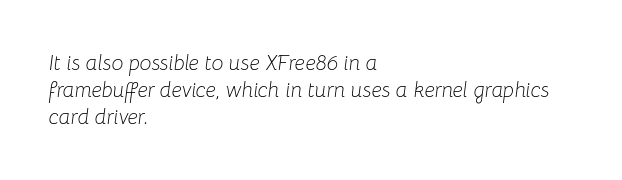
{"italic": "yes", "lean": "right", "slant_degrees": 8, "bold": "no", "underline": "no", "align": "left", "line_spacing": "normal", "line_spacing_ratio": 1.28, "letter_spacing": "normal", "letter_spacing_em": 0.0, "glyph_px": 21}
